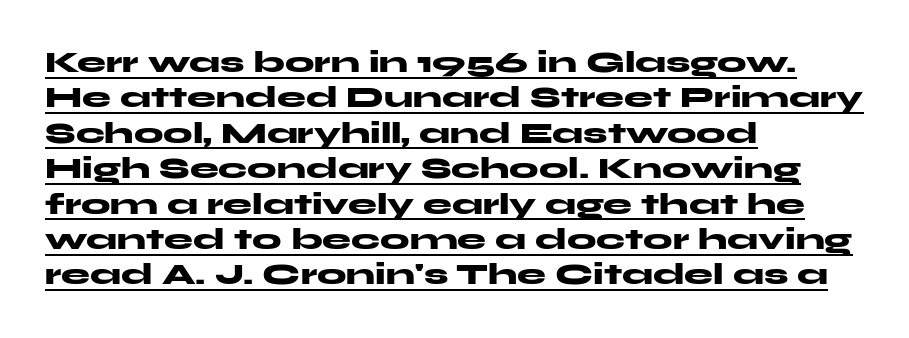
Reading down the block, your eye returns to a fixed left position each line. Heft: maximum for text — a bold. Is the letter spacing exaggerated? No — it looks like the ordinary default. Underlined type. What kind of face is this? One without serifs — a sans.
